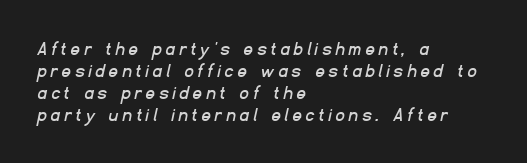
Q: Is the text underlined? A: No.
Q: How is the paragraph aligned? A: Left-aligned.
Q: Is the spacing between letters normal or unusually wide? A: Unusually wide.
Q: Is the spacing between lines tight, normal or loose? A: Tight.
